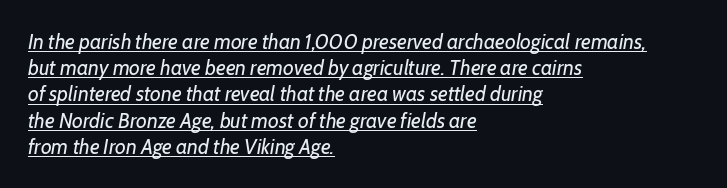
{"italic": "yes", "lean": "right", "slant_degrees": 7, "bold": "no", "underline": "yes", "align": "left", "line_spacing": "normal", "line_spacing_ratio": 1.25, "letter_spacing": "normal", "letter_spacing_em": 0.0, "glyph_px": 21}
